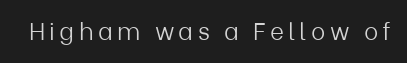
Only glyphs here, with clear space below each row. Posture: upright roman. The font is comparable to plain body text, perhaps lighter.
